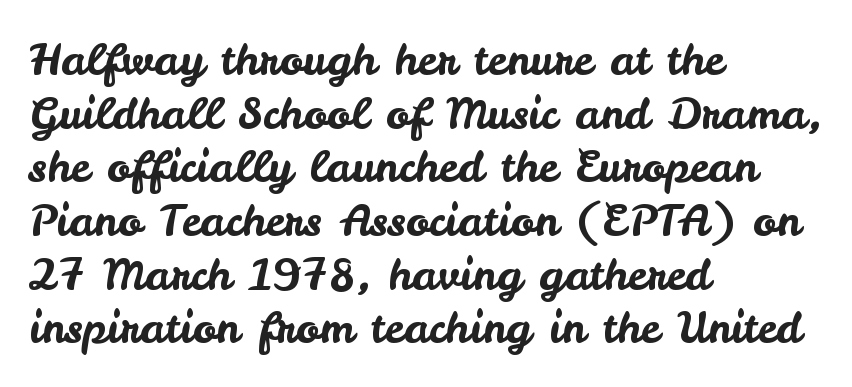
The image shows 44 px sans-serif type; set left-aligned, line spacing 1.22x, normal letter spacing, not underlined; low stroke contrast and a small x-height.
